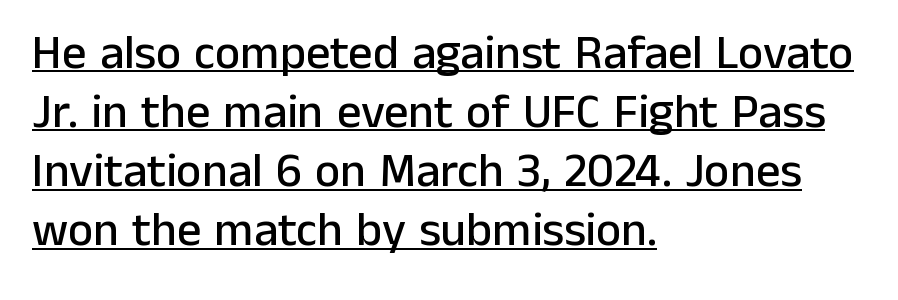
The image shows 48 px sans-serif type, upright; set left-aligned, line spacing 1.23x, normal letter spacing, underlined; low stroke contrast and a medium x-height.
